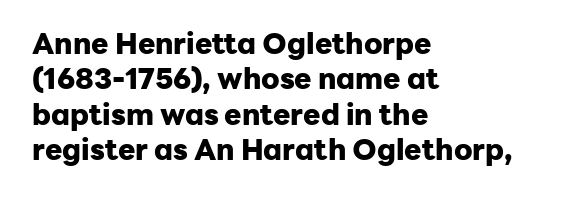
The image shows 29 px heavy sans-serif type, upright; set left-aligned, line spacing 1.22x, normal letter spacing, not underlined; low stroke contrast and a medium x-height.
